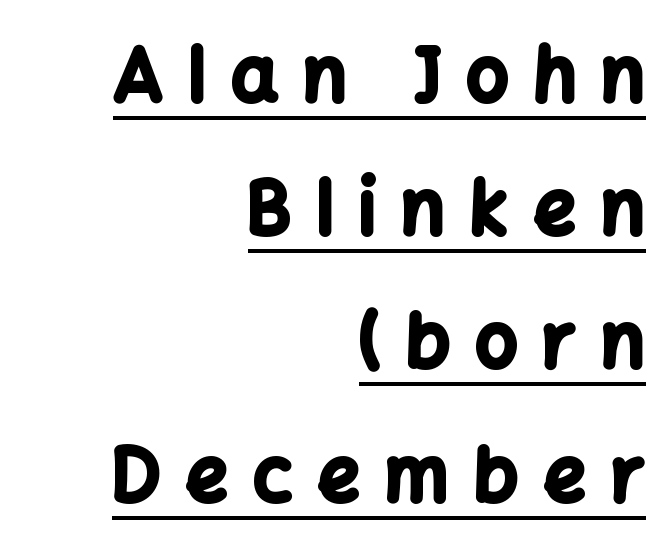
Q: Is the text bold? A: Yes.
Q: Is the text italic (slanted)? A: No, it is upright.
Q: Is the typeface a serif or a sans-serif typeface? A: Sans-serif.
Q: Is the text underlined? A: Yes.
Q: How is the paragraph aligned? A: Right-aligned.
Q: Is the spacing between letters normal or unusually wide? A: Unusually wide.
Q: Width (condensed, normal, or wide)? A: Normal.
Q: Stroke contrast? A: Low.
Q: x-height? A: Medium.
Q: Monospaced? A: No.
